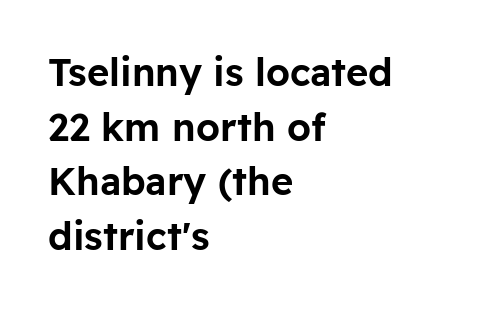
Q: Is the text italic (slanted)? A: No, it is upright.
Q: Is the typeface a serif or a sans-serif typeface? A: Sans-serif.
Q: Is the text underlined? A: No.
Q: How is the paragraph aligned? A: Left-aligned.
Q: Is the spacing between letters normal or unusually wide? A: Normal.
Q: Is the spacing between lines tight, normal or loose? A: Normal.
Q: Width (condensed, normal, or wide)? A: Normal.
Q: Stroke contrast? A: Low.
Q: x-height? A: Medium.
Q: Monospaced? A: No.
